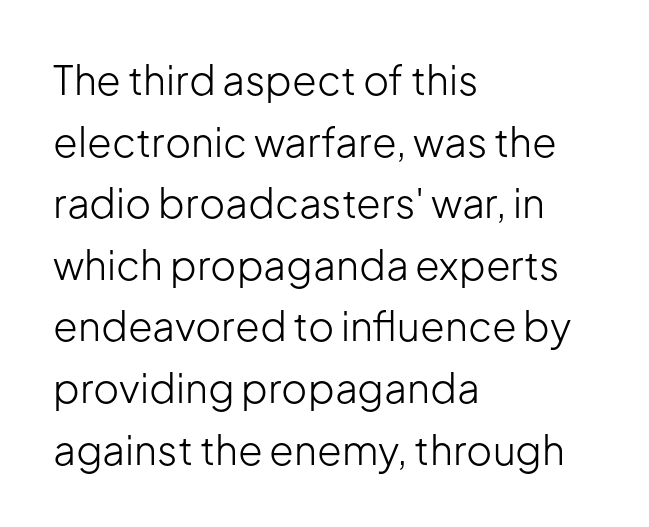
The image shows 40 px light sans-serif type, upright; set left-aligned, normal line spacing (1.54x), normal letter spacing, not underlined; low stroke contrast and a medium x-height.
